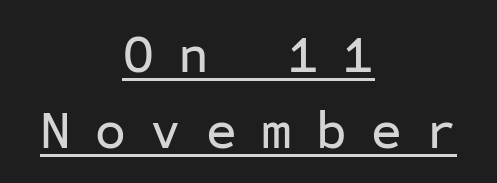
Q: Is the text italic (slanted)? A: No, it is upright.
Q: Is the typeface a serif or a sans-serif typeface? A: Sans-serif.
Q: Is the text underlined? A: Yes.
Q: How is the paragraph aligned? A: Centered.
Q: Is the spacing between letters normal or unusually wide? A: Unusually wide.
Q: Is the spacing between lines tight, normal or loose? A: Normal.
Q: Width (condensed, normal, or wide)? A: Normal.
Q: Stroke contrast? A: Low.
Q: x-height? A: Medium.
Q: Monospaced? A: Yes.
